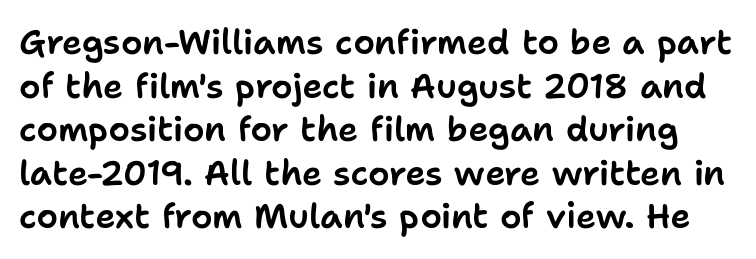
This rendering features lettering with no underline. Short note: letters normally spaced. Posture: vertical. Serif or sans? Sans — the stroke terminals are bare. The rendering uses natural spacing where letterforms have individual widths. Regular leading.
